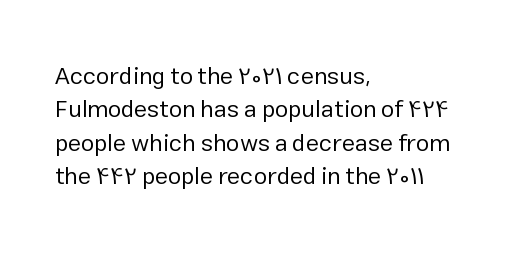
Q: Is the text bold? A: No.
Q: Is the text italic (slanted)? A: No, it is upright.
Q: Is the text underlined? A: No.
Q: How is the paragraph aligned? A: Left-aligned.
Q: Is the spacing between letters normal or unusually wide? A: Normal.
Q: Is the spacing between lines tight, normal or loose? A: Normal.
